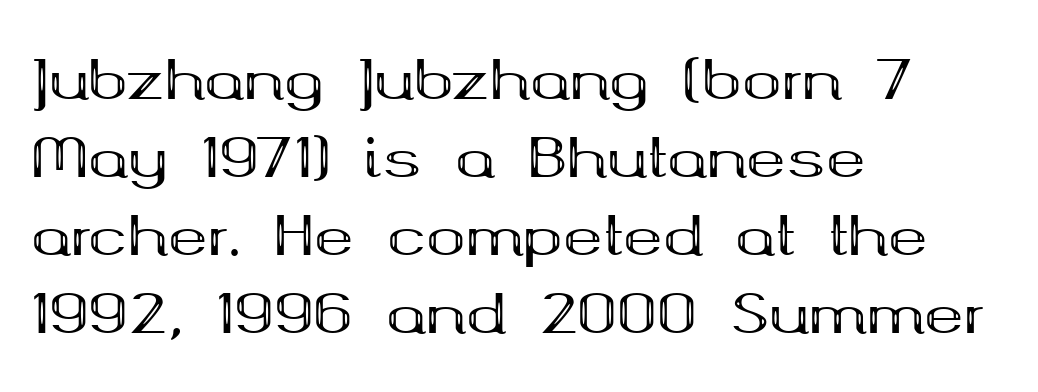
No extra tracking has been applied to these lines. A full-strength bold gives these letters their thick strokes. Left-aligned paragraph, ragged on the right. The text was rendered using a seriffed face with decorative stroke endings. Leading matches the norm, producing a regular column. The letters advance in unequal steps, a hallmark of proportional type.
